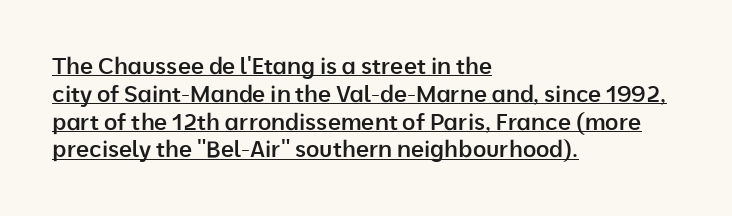
{"italic": "no", "bold": "semi", "underline": "yes", "align": "left", "line_spacing_ratio": 1.21, "letter_spacing": "normal", "letter_spacing_em": 0.0, "glyph_px": 23}
